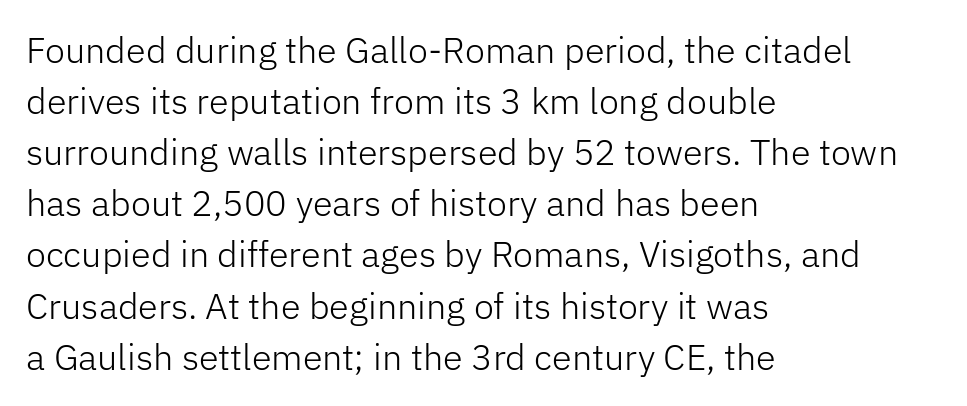
The image shows 36 px light sans-serif type, upright; set left-aligned, normal line spacing (1.42x), normal letter spacing, not underlined; low stroke contrast and a medium x-height.
